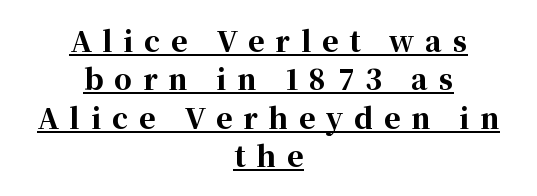
Look at the bottom of the vertical strokes: they flare into serifs here. Posture: vertical. The paragraph shown floats in the horizontal middle. Each new line begins a customary step beneath the previous one. This sample carries an underscore along the baseline area.
